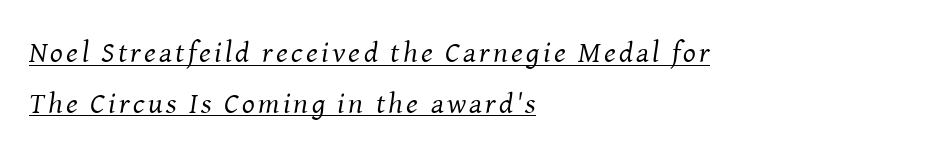
The image shows 30 px regular-weight serif type, italic (leaning right); set left-aligned, normal line spacing (1.69x), underlined; medium stroke contrast and a medium x-height.
